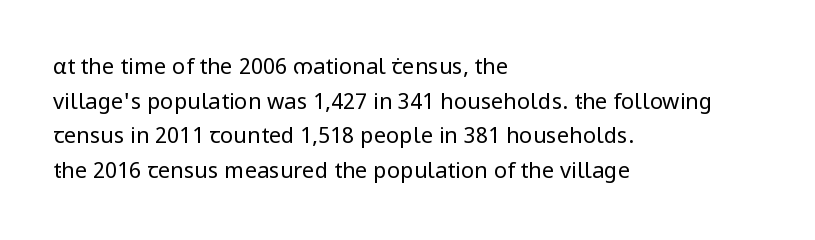
Q: Is the text bold? A: No.
Q: Is the text italic (slanted)? A: No, it is upright.
Q: Is the text underlined? A: No.
Q: How is the paragraph aligned? A: Left-aligned.
Q: Is the spacing between letters normal or unusually wide? A: Normal.
Q: Is the spacing between lines tight, normal or loose? A: Normal.
